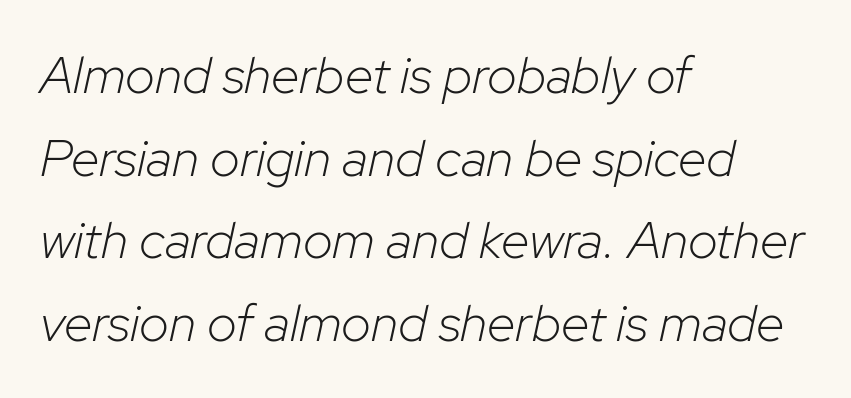
The image shows 52 px light type, italic (leaning right); set left-aligned, normal line spacing (1.59x), normal letter spacing, not underlined; low stroke contrast and a medium x-height.
